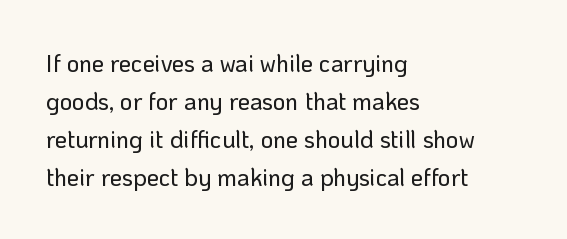
Q: Is the text italic (slanted)? A: No, it is upright.
Q: Is the text underlined? A: No.
Q: How is the paragraph aligned? A: Left-aligned.
Q: Is the spacing between letters normal or unusually wide? A: Normal.
Q: Is the spacing between lines tight, normal or loose? A: Normal.
